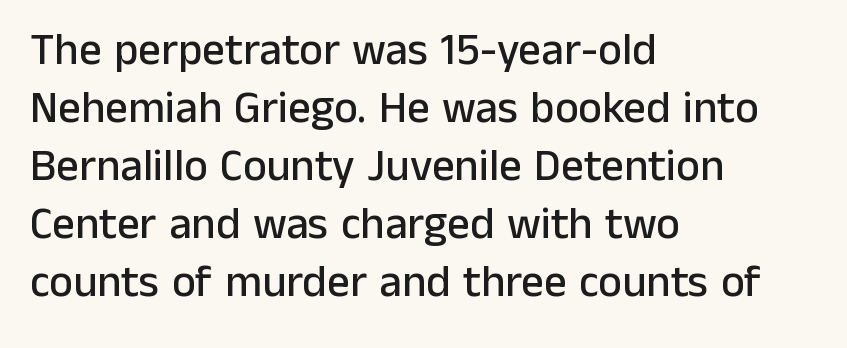
Q: Is the text italic (slanted)? A: No, it is upright.
Q: Is the typeface a serif or a sans-serif typeface? A: Sans-serif.
Q: Is the text underlined? A: No.
Q: How is the paragraph aligned? A: Left-aligned.
Q: Is the spacing between letters normal or unusually wide? A: Normal.
Q: Is the spacing between lines tight, normal or loose? A: Normal.
Q: Width (condensed, normal, or wide)? A: Normal.
Q: Stroke contrast? A: Low.
Q: x-height? A: Medium.
Q: Monospaced? A: No.
